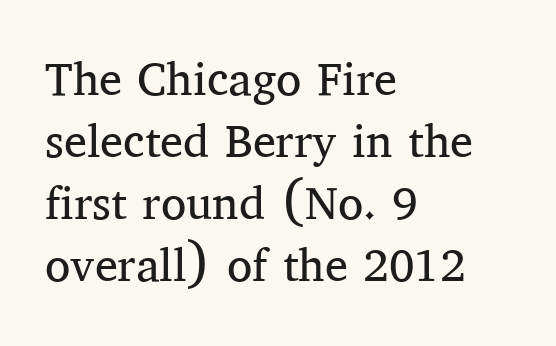
The image shows 46 px regular-weight serif type, upright; set left-aligned, normal line spacing (1.35x), normal letter spacing, not underlined; medium stroke contrast and a medium x-height.
